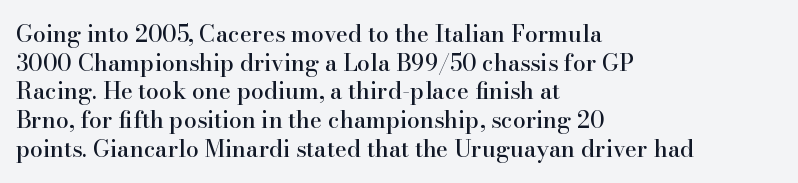
Quick note: not italic, upright. The letters sit at their default tracking, neither squeezed nor spread. The space between consecutive lines is moderate. This sample is left-justified, so line endings fall wherever the words run out. The string is rendered with underlining switched off.
